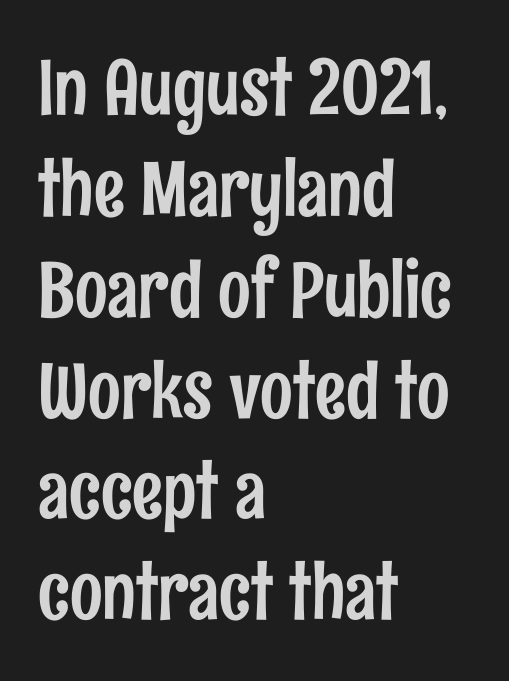
The image shows 77 px condensed sans-serif type, upright; set left-aligned, normal line spacing (1.31x), normal letter spacing, not underlined; low stroke contrast and a medium x-height.
